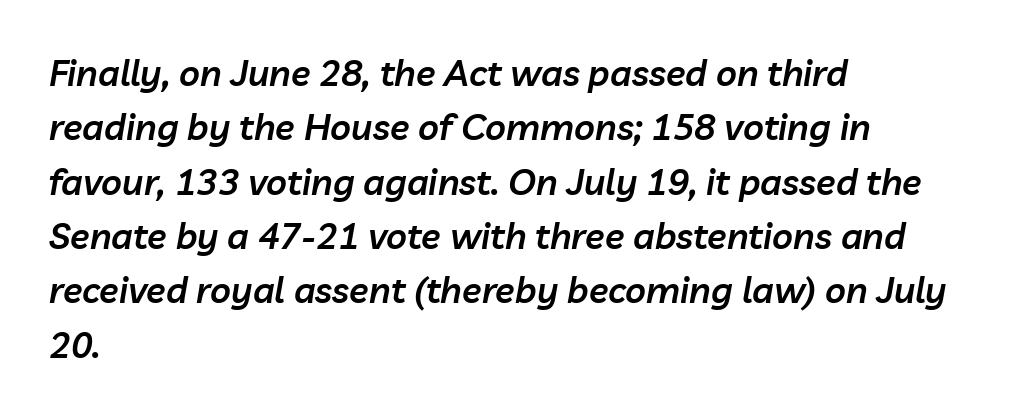
Q: Is the text bold? A: Semi-bold.
Q: Is the text italic (slanted)? A: Yes, it leans right by about 10 degrees.
Q: Is the text underlined? A: No.
Q: How is the paragraph aligned? A: Left-aligned.
Q: Is the spacing between letters normal or unusually wide? A: Normal.
Q: Is the spacing between lines tight, normal or loose? A: Normal.
Q: Width (condensed, normal, or wide)? A: Normal.
Q: Stroke contrast? A: Low.
Q: x-height? A: Medium.
Q: Monospaced? A: No.
